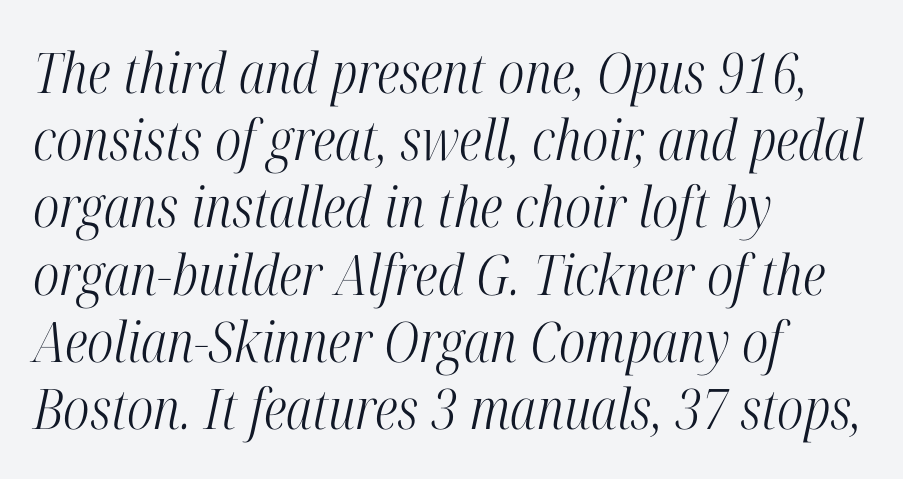
{"serif": "yes", "italic": "yes", "lean": "right", "slant_degrees": 12, "bold": "no", "weight": "light", "width": "condensed", "stroke_contrast": "high", "x_height": "medium", "monospaced": "no", "underline": "no", "align": "left", "line_spacing_ratio": 1.2, "letter_spacing": "normal", "letter_spacing_em": 0.0, "glyph_px": 56}
